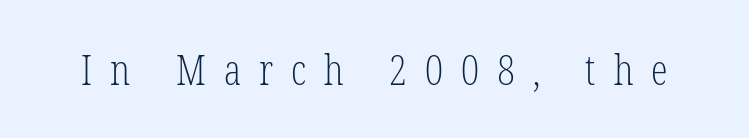
Q: Is the text bold? A: No.
Q: Is the text italic (slanted)? A: No, it is upright.
Q: Is the typeface a serif or a sans-serif typeface? A: Serif.
Q: Is the text underlined? A: No.
Q: Is the spacing between letters normal or unusually wide? A: Unusually wide.
Q: Width (condensed, normal, or wide)? A: Condensed.
Q: Stroke contrast? A: Low.
Q: x-height? A: Medium.
Q: Monospaced? A: No.
